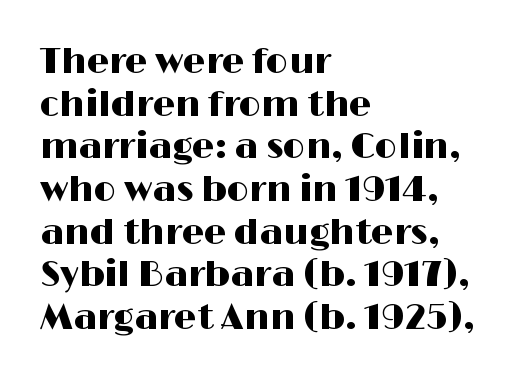
{"serif": "no", "italic": "no", "width": "wide", "stroke_contrast": "high", "x_height": "medium", "monospaced": "no", "underline": "no", "align": "left", "line_spacing_ratio": 1.22, "letter_spacing": "normal", "letter_spacing_em": 0.0, "glyph_px": 35}
